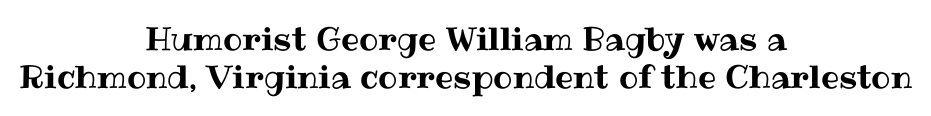
Q: Is the text italic (slanted)? A: No, it is upright.
Q: Is the text underlined? A: No.
Q: How is the paragraph aligned? A: Centered.
Q: Is the spacing between letters normal or unusually wide? A: Normal.
Q: Width (condensed, normal, or wide)? A: Normal.
Q: Stroke contrast? A: Medium.
Q: x-height? A: Medium.
Q: Monospaced? A: No.
